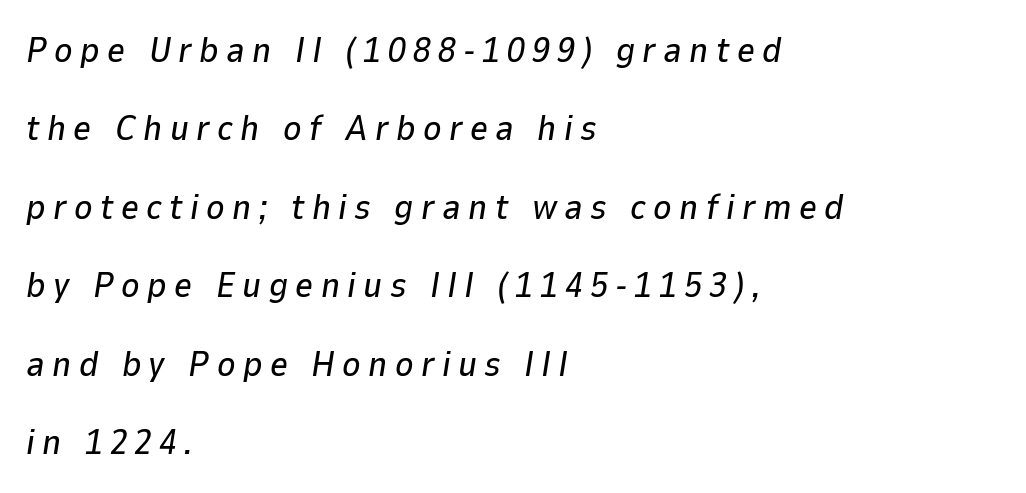
Q: Is the text italic (slanted)? A: Yes, it leans right by about 9 degrees.
Q: Is the text underlined? A: No.
Q: How is the paragraph aligned? A: Left-aligned.
Q: Is the spacing between letters normal or unusually wide? A: Unusually wide.
Q: Is the spacing between lines tight, normal or loose? A: Loose.
Q: Width (condensed, normal, or wide)? A: Normal.
Q: Stroke contrast? A: Low.
Q: x-height? A: Medium.
Q: Monospaced? A: No.
